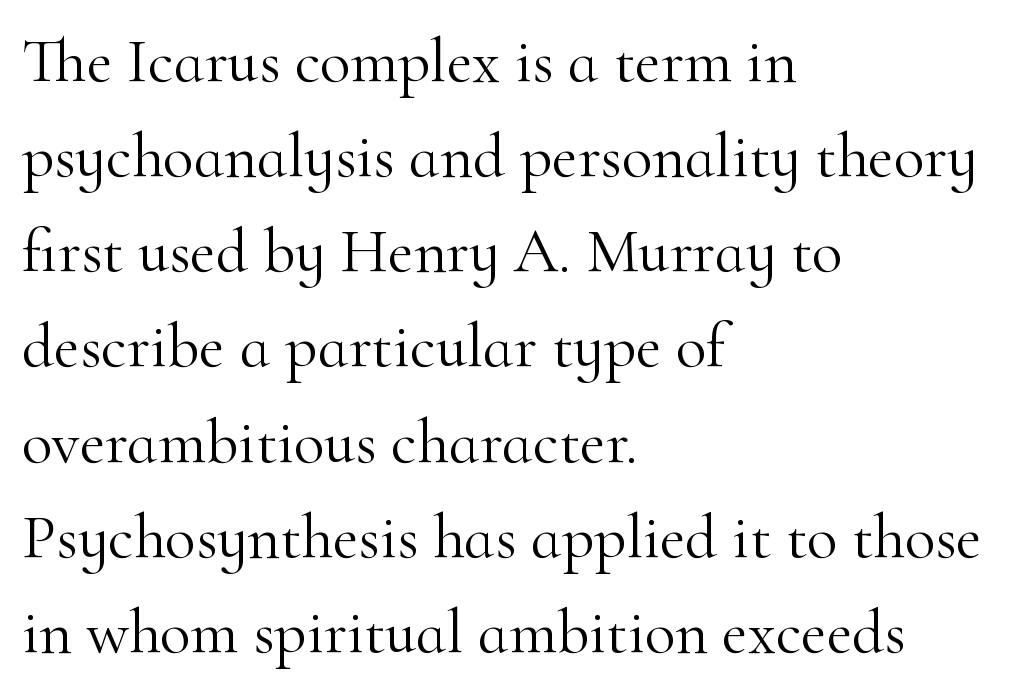
These lines are composed in type with serifs. The face used here is proportionally spaced, like ordinary book or web type. This sample uses plain, unmodified letter spacing. Each row of text sits above clean, open space. Is the block centered? No — it sits flush against the left margin.
